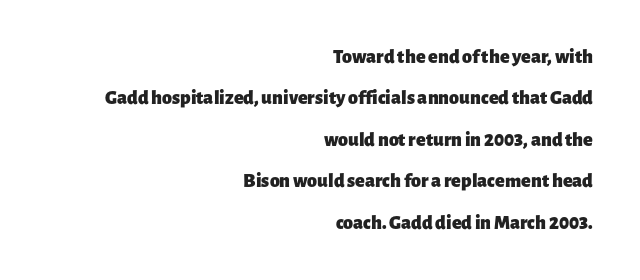
Q: Is the text bold? A: Yes.
Q: Is the text italic (slanted)? A: No, it is upright.
Q: Is the text underlined? A: No.
Q: How is the paragraph aligned? A: Right-aligned.
Q: Is the spacing between letters normal or unusually wide? A: Normal.
Q: Is the spacing between lines tight, normal or loose? A: Loose.
